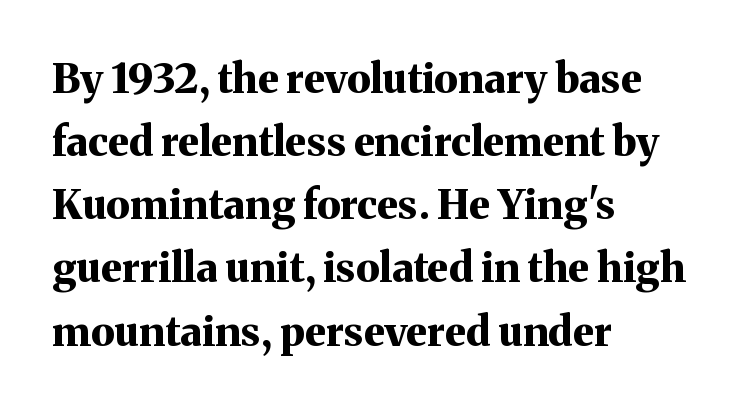
If you drew a line through each stem, it would be perfectly vertical. Teacher's note: observe the even left margin — that is flush-left alignment. Words appear dense and cohesive because spacing is normal. Plain, unruled lines of type.
